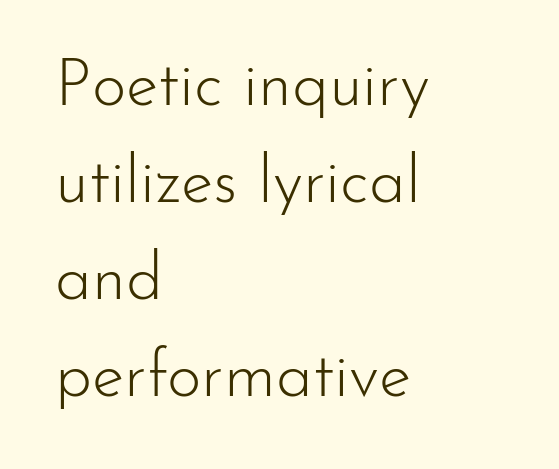
The image shows 66 px light sans-serif type, upright; set left-aligned, normal line spacing (1.47x), normal letter spacing, not underlined; low stroke contrast and a small x-height.
